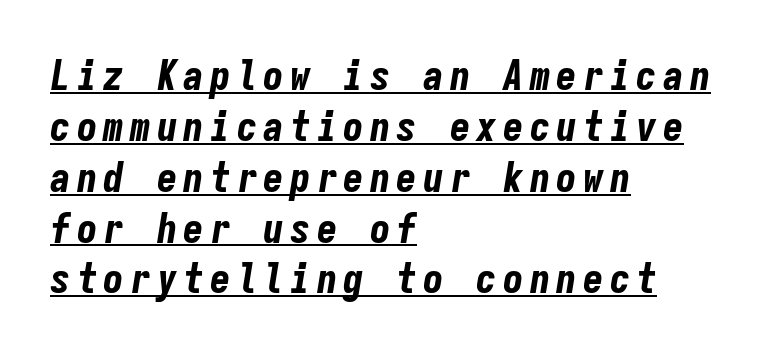
Q: Is the text bold? A: Yes.
Q: Is the text italic (slanted)? A: Yes, it leans right by about 9 degrees.
Q: Is the text underlined? A: Yes.
Q: How is the paragraph aligned? A: Left-aligned.
Q: Width (condensed, normal, or wide)? A: Condensed.
Q: Stroke contrast? A: Low.
Q: x-height? A: Medium.
Q: Monospaced? A: Yes.
